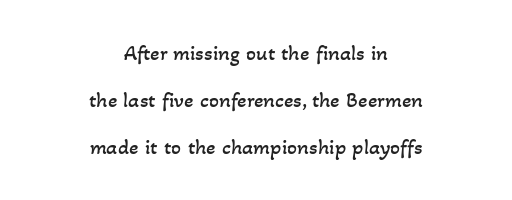
{"bold": "no", "underline": "no", "align": "center", "line_spacing": "loose", "line_spacing_ratio": 2.13, "letter_spacing": "normal", "letter_spacing_em": 0.0, "glyph_px": 22}
